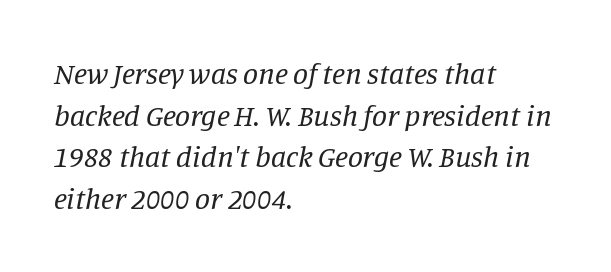
The font family rendered here belongs to the serif group. A bare baseline throughout the passage. Note the varied advance widths — an 'i' is clearly narrower than an 'm'. These lines are set flush left with a ragged right edge. No chunkiness to these letters — they're not bold.
